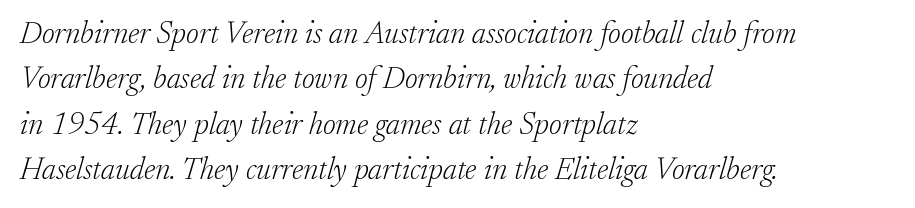
Q: Is the text bold? A: No.
Q: Is the text italic (slanted)? A: Yes, it leans right by about 17 degrees.
Q: Is the typeface a serif or a sans-serif typeface? A: Serif.
Q: Is the text underlined? A: No.
Q: How is the paragraph aligned? A: Left-aligned.
Q: Is the spacing between letters normal or unusually wide? A: Normal.
Q: Is the spacing between lines tight, normal or loose? A: Normal.
Q: Width (condensed, normal, or wide)? A: Normal.
Q: Stroke contrast? A: Low.
Q: x-height? A: Small.
Q: Monospaced? A: No.
